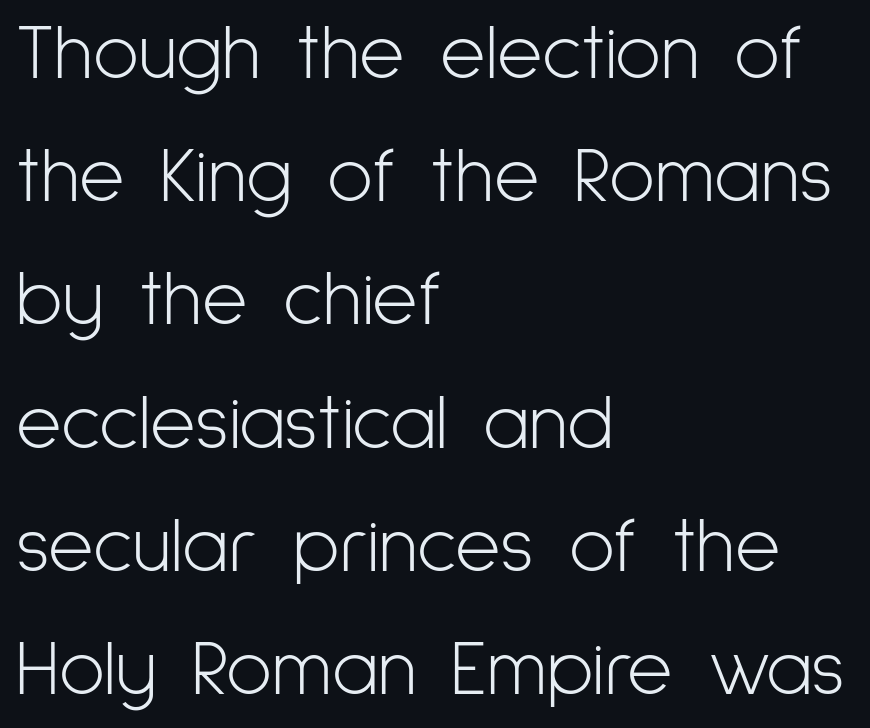
Does the leading feel generous? No, just average. Honestly, the letter spacing is just normal — you wouldn't notice it. The type family on display is of the sans-serif kind. You could not count columns in this text — the font is proportionally spaced. The characters are drawn with everyday or finer stroke widths. The paragraph shown leans on its left margin.
